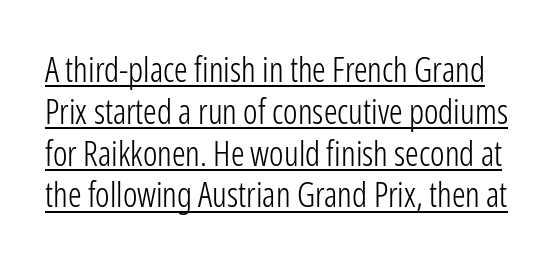
{"serif": "no", "italic": "no", "bold": "no", "weight": "light", "width": "condensed", "stroke_contrast": "low", "x_height": "medium", "monospaced": "no", "underline": "yes", "line_spacing_ratio": 1.23, "letter_spacing": "normal", "letter_spacing_em": 0.0, "glyph_px": 34}
